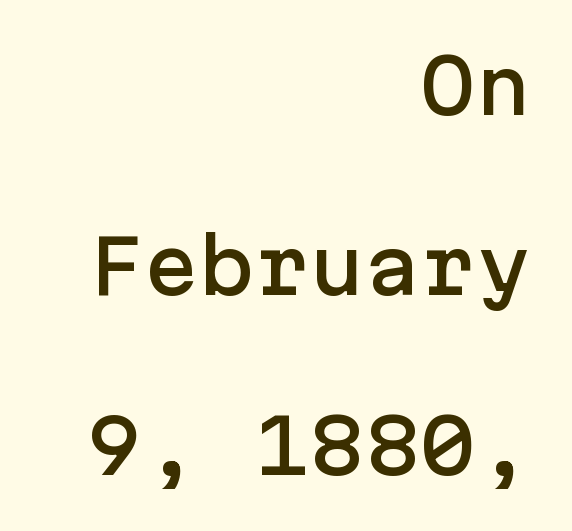
The line texture is even and compact thanks to regular tracking. The type sits square on the baseline with zero lean. The vertical gap from one line to the next is large. The area under the type is left untouched. Stroke terminals: plain, sans-serif.
